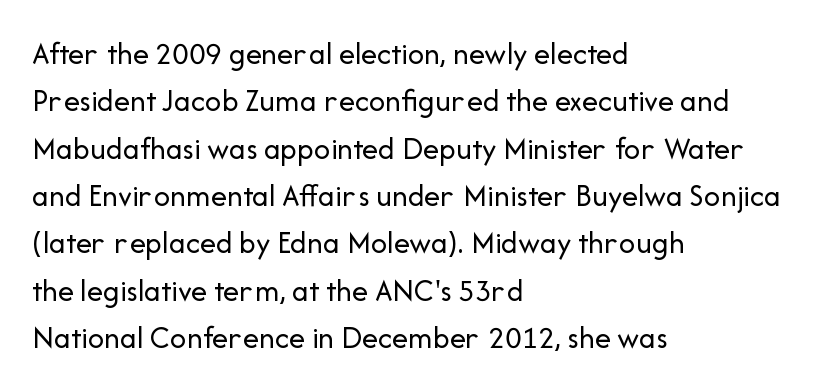
Typeset ragged right — the left edge is the straight one. Examine the stroke ends and you'll find no serifs. The strokes are not fattened; the text isn't bold. Descenders hang freely into open space. The lines sit at an ordinary, default distance from one another. The letters advance in unequal steps, a hallmark of proportional type.
